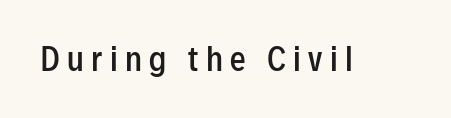
Is the type bold? Partly — it's a semibold, heavier than regular but not fully bold. Plain, unruled lines of type. The face used here is rendered with a markedly widened letterfit. This sample uses a sans-serif face. Each letter keeps its own natural width here, so spacing adapts to shape. This is roman type, the default non-slanted kind.
